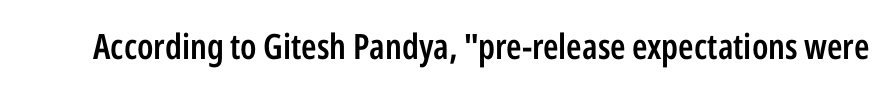
{"serif": "no", "italic": "no", "bold": "semi", "weight": "semibold", "width": "condensed", "stroke_contrast": "low", "x_height": "medium", "monospaced": "no", "underline": "no", "letter_spacing": "normal", "letter_spacing_em": 0.0, "glyph_px": 35}
